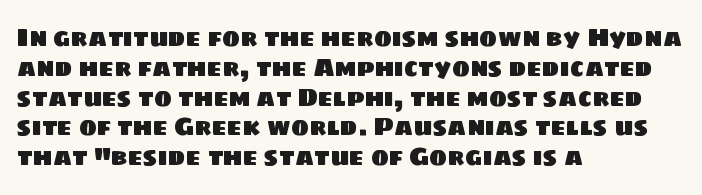
Typeset ragged right — the left edge is the straight one. The glyphs are unaccompanied by any horizontal stroke below them. The gaps between neighbouring characters are ordinary and unremarkable.
